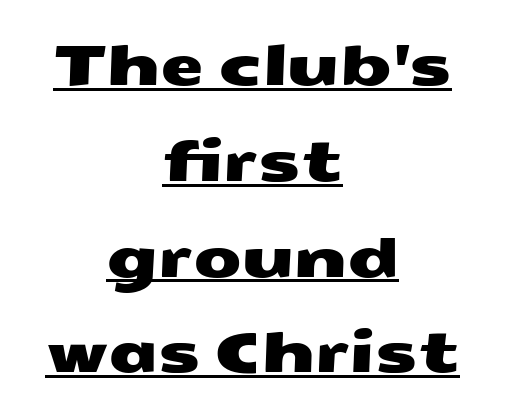
{"serif": "no", "width": "wide", "stroke_contrast": "medium", "x_height": "medium", "monospaced": "no", "underline": "yes", "align": "center", "line_spacing_ratio": 1.71, "letter_spacing": "normal", "letter_spacing_em": 0.0, "glyph_px": 56}
